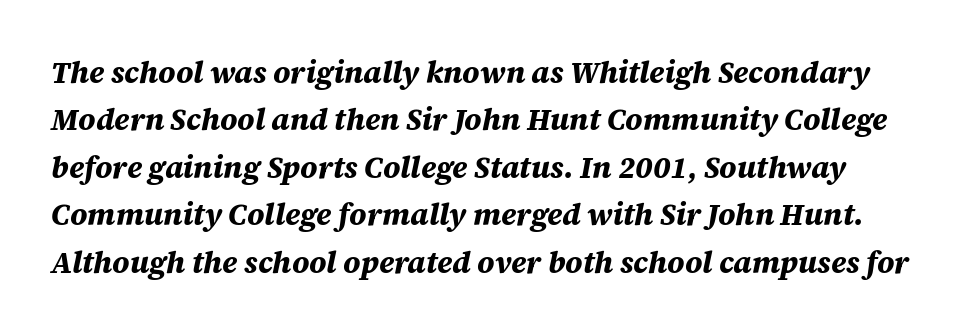
Whoever set this chose a conventional vertical rhythm. The passage shown has conventional tracking throughout. The glyphs have the mass of a bold cut. The area under the type is left untouched.
